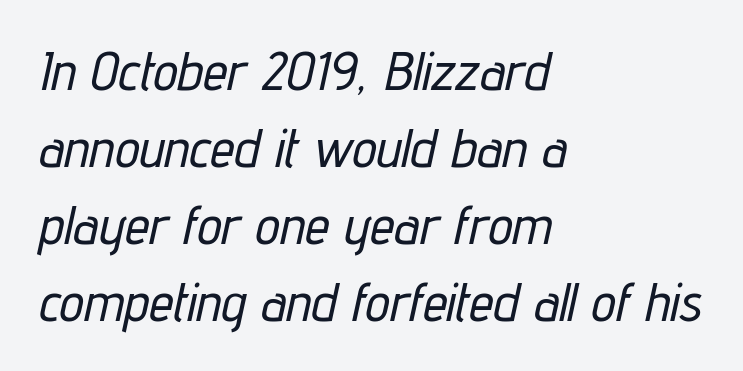
The image shows 55 px condensed type, italic (leaning right); set left-aligned, normal line spacing (1.4x), normal letter spacing, not underlined; low stroke contrast and a medium x-height.
